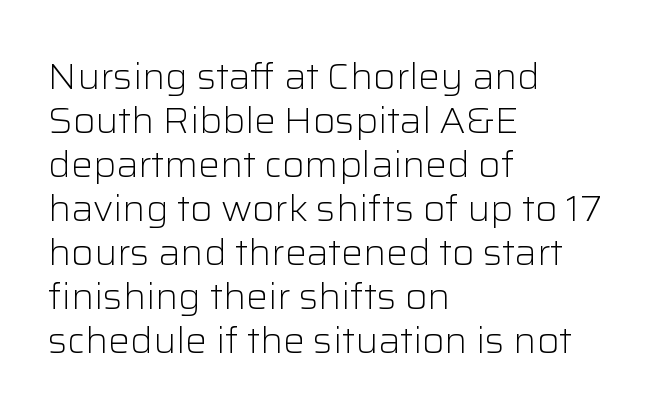
{"serif": "no", "italic": "no", "bold": "no", "weight": "light", "width": "normal", "stroke_contrast": "low", "x_height": "medium", "monospaced": "no", "underline": "no", "align": "left", "line_spacing_ratio": 1.22, "letter_spacing": "normal", "letter_spacing_em": 0.0, "glyph_px": 36}
